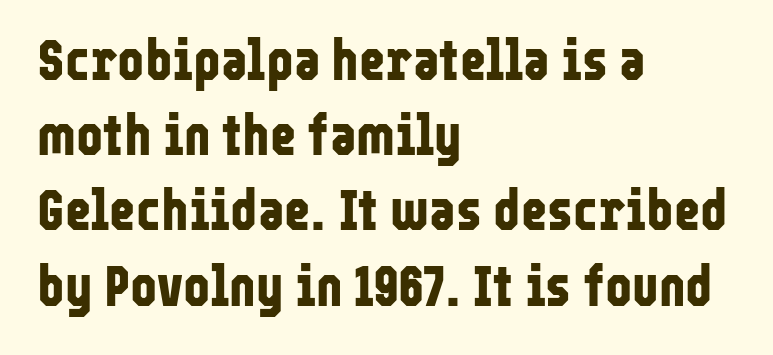
Does the lettering tilt? It doesn't — this is upright. Bold? Absolutely — the strokes are thick and heavy. Letterform terminals end flat and unadorned throughout the passage. These lines keep a tight, regular rhythm from letter to letter. Looks like regular typesetting: each glyph gets only the width it needs.
